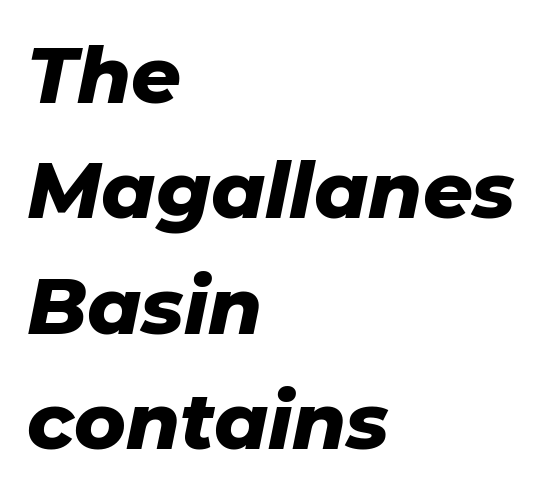
Do the characters align in a grid? No, the font is proportional. The glyphs are unaccompanied by any horizontal stroke below them. Line beginnings align vertically; line endings do not. Every character sits at an angle, as italics do.
